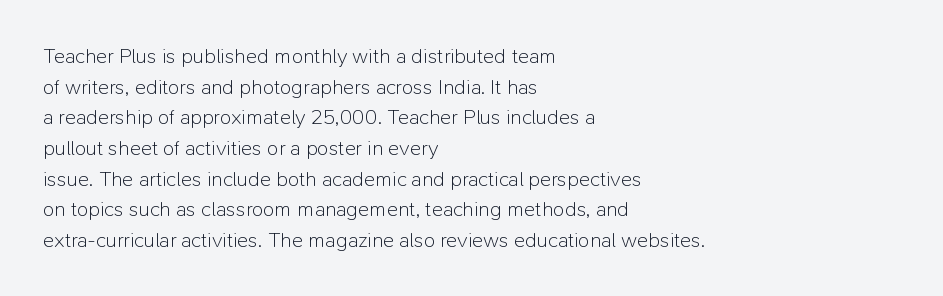
{"italic": "no", "bold": "no", "underline": "no", "align": "left", "line_spacing": "normal", "line_spacing_ratio": 1.46, "letter_spacing": "normal", "letter_spacing_em": 0.0, "glyph_px": 21}
